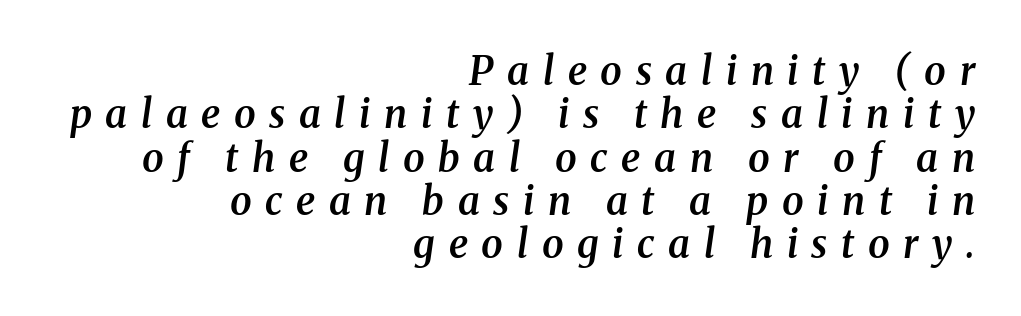
{"serif": "yes", "italic": "yes", "lean": "right", "slant_degrees": 8, "bold": "semi", "weight": "semibold", "width": "normal", "stroke_contrast": "medium", "x_height": "medium", "monospaced": "no", "underline": "no", "align": "right", "line_spacing": "tight", "line_spacing_ratio": 1.11, "letter_spacing": "wide", "letter_spacing_em": 0.35, "glyph_px": 39}
